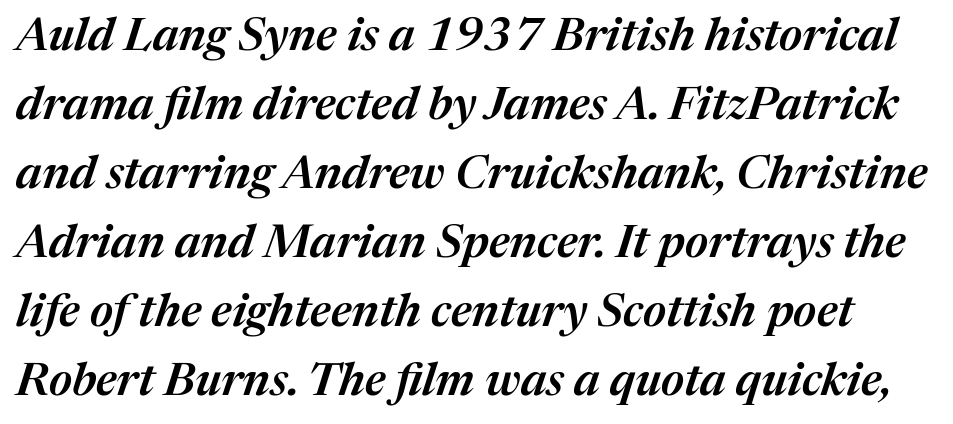
The image shows 46 px semibold type, italic (leaning right); set normal line spacing (1.5x), normal letter spacing, not underlined; medium stroke contrast and a medium x-height.
